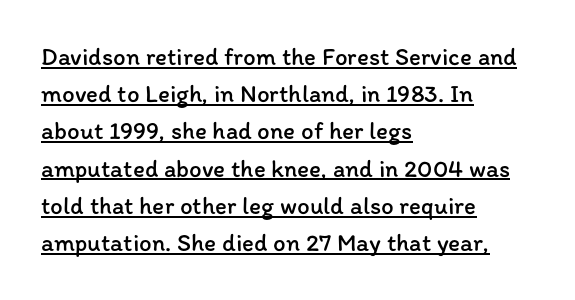
{"italic": "no", "bold": "no", "underline": "yes", "align": "left", "line_spacing": "normal", "line_spacing_ratio": 1.49, "letter_spacing": "normal", "letter_spacing_em": 0.0, "glyph_px": 25}
